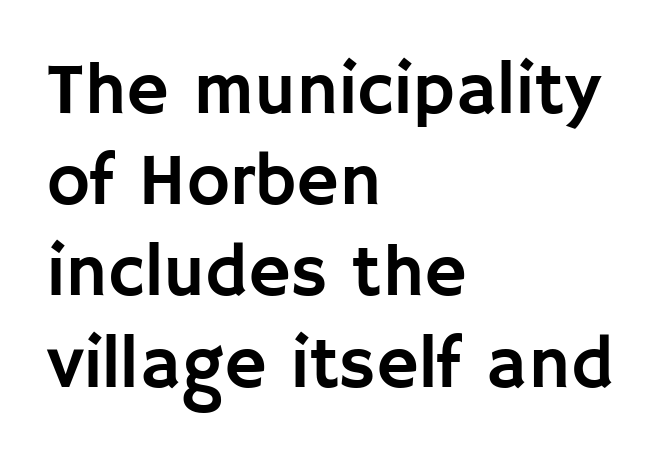
{"serif": "no", "italic": "no", "width": "normal", "stroke_contrast": "low", "x_height": "large", "monospaced": "no", "underline": "no", "align": "left", "line_spacing": "normal", "line_spacing_ratio": 1.25, "letter_spacing": "normal", "letter_spacing_em": 0.0, "glyph_px": 73}
